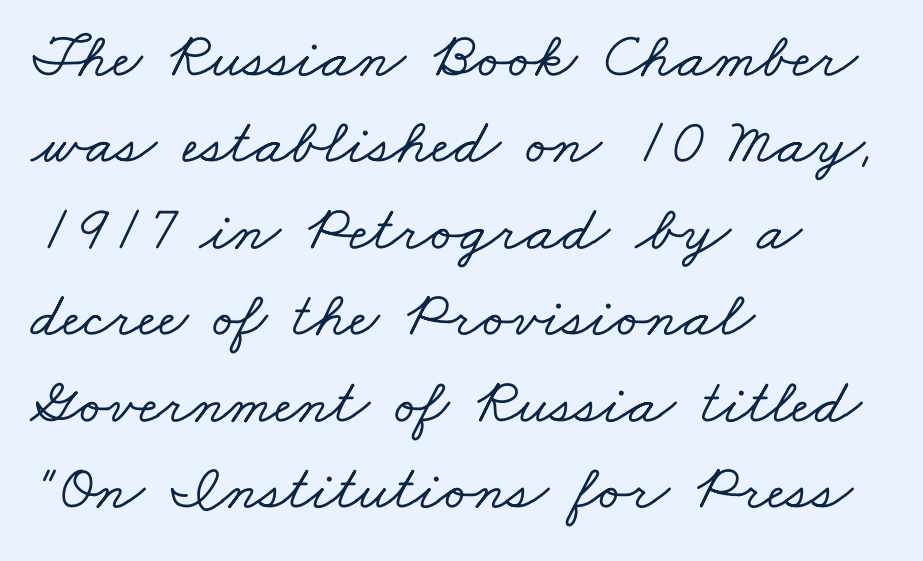
Q: Is the typeface a serif or a sans-serif typeface? A: Serif.
Q: Is the text underlined? A: No.
Q: How is the paragraph aligned? A: Left-aligned.
Q: Is the spacing between letters normal or unusually wide? A: Normal.
Q: Is the spacing between lines tight, normal or loose? A: Normal.
Q: Width (condensed, normal, or wide)? A: Wide.
Q: Stroke contrast? A: Low.
Q: x-height? A: Small.
Q: Monospaced? A: No.
